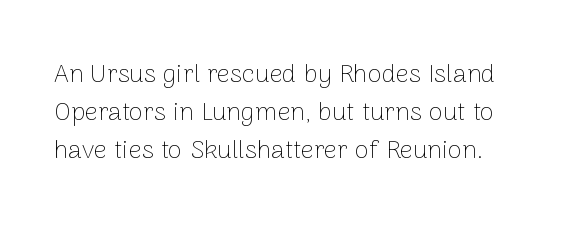
Ordinary non-slanted type is in use. The typeface has the unassuming heft of standard copy or less. A clean baseline with only descenders dipping below it. Glyph-to-glyph distance matches everyday printed text.
